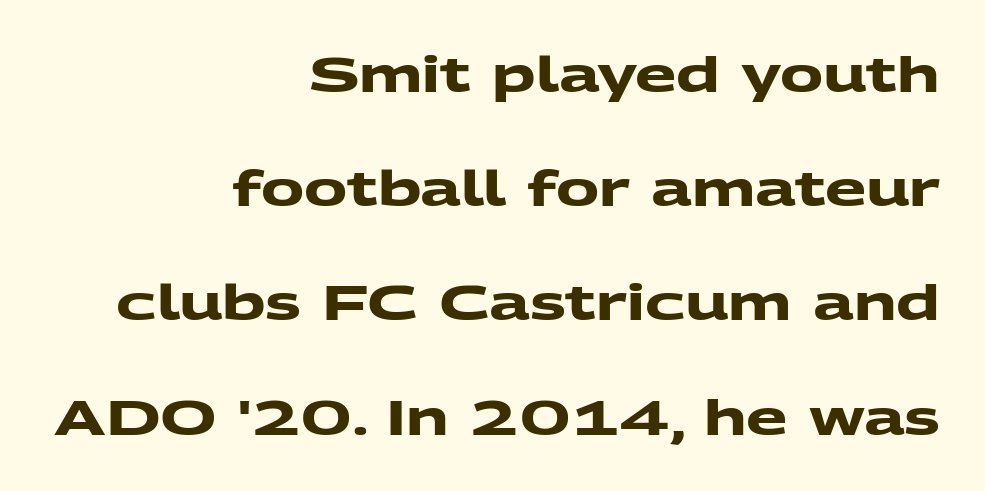
The face used here is proportionally spaced, like ordinary book or web type. The type family on display is of the sans-serif kind. What weight is shown? A full bold with thick strokes. You could fit nearly another row in the gap between these rows.
